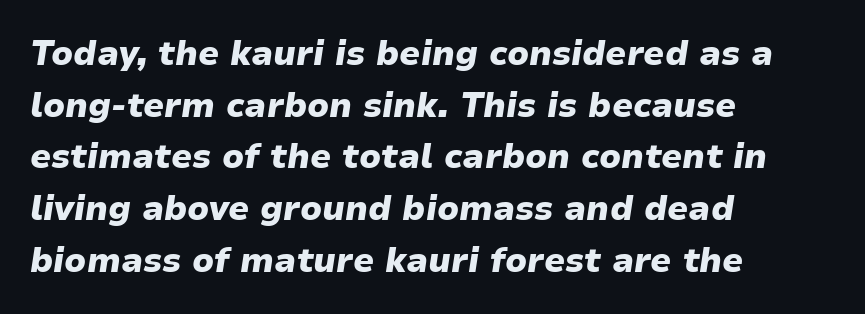
{"italic": "yes", "lean": "right", "slant_degrees": 9, "bold": "yes", "weight": "heavy", "width": "normal", "stroke_contrast": "low", "x_height": "medium", "monospaced": "no", "underline": "no", "align": "left", "line_spacing": "normal", "line_spacing_ratio": 1.52, "letter_spacing": "normal", "letter_spacing_em": 0.0, "glyph_px": 34}
